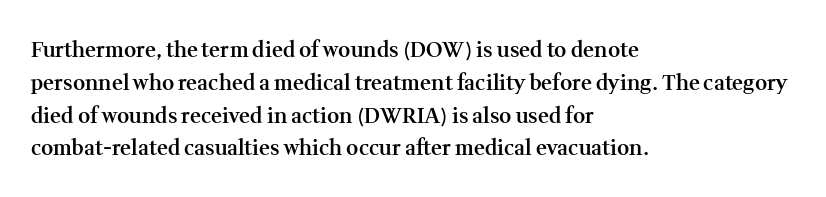
{"italic": "no", "bold": "semi", "underline": "no", "align": "left", "line_spacing": "normal", "line_spacing_ratio": 1.56, "letter_spacing": "normal", "letter_spacing_em": 0.0, "glyph_px": 21}
